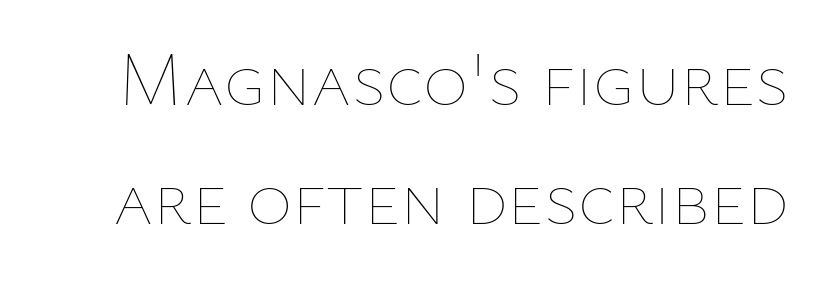
The passage shown has conventional tracking throughout. No chunkiness to these letters — they're not bold. The lettering stays uniformly vertical, giving the passage a roman look. Has an underline been added? It has not. A normal amount of white space separates one row of letters from the next. Think of a printed novel: that variable character pitch is what you see here.
